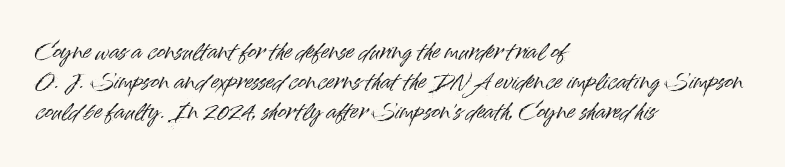
The gaps between neighbouring characters are ordinary and unremarkable. This rendering uses left alignment, leaving the right contour irregular. Horizontal bands of white between lines are of average thickness. The strip under each line holds only bare page.
